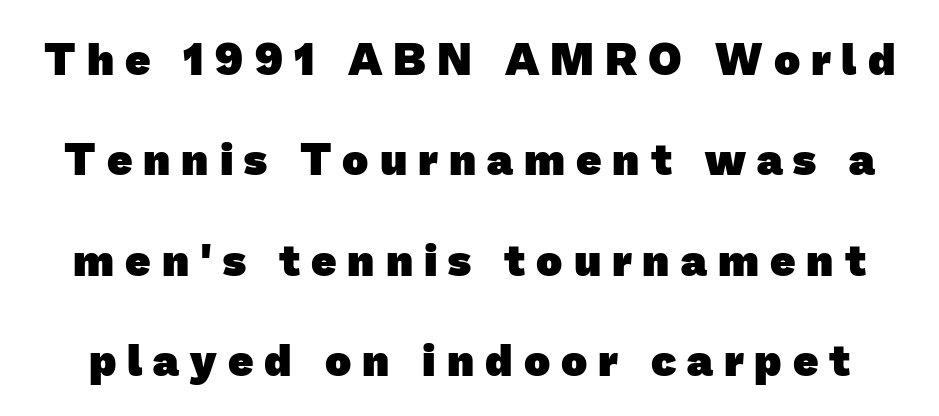
Q: Is the text bold? A: Yes.
Q: Is the typeface a serif or a sans-serif typeface? A: Sans-serif.
Q: Is the text underlined? A: No.
Q: Is the spacing between letters normal or unusually wide? A: Unusually wide.
Q: Is the spacing between lines tight, normal or loose? A: Loose.
Q: Width (condensed, normal, or wide)? A: Normal.
Q: Stroke contrast? A: Low.
Q: x-height? A: Medium.
Q: Monospaced? A: No.
